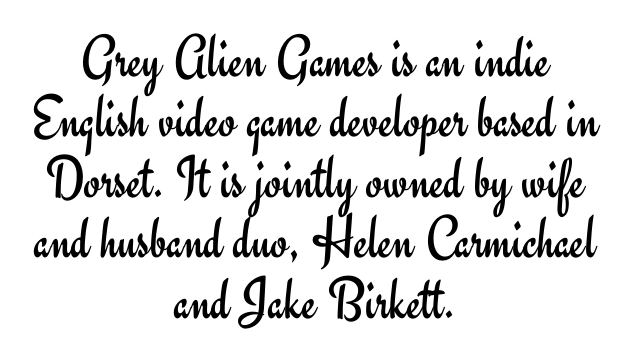
Stroke terminals: plain, sans-serif. A clean baseline with only descenders dipping below it. The characters are drawn with everyday or finer stroke widths. This sample is center-justified, so both line endings float freely. Each letter keeps its own natural width here, so spacing adapts to shape.
